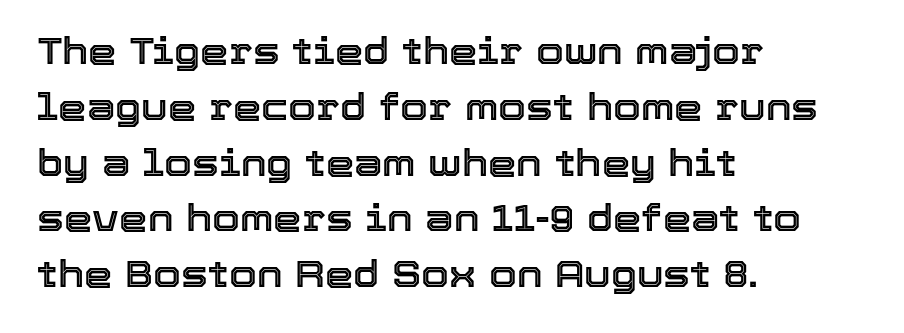
Q: Is the text italic (slanted)? A: No, it is upright.
Q: Is the text underlined? A: No.
Q: How is the paragraph aligned? A: Left-aligned.
Q: Is the spacing between letters normal or unusually wide? A: Normal.
Q: Is the spacing between lines tight, normal or loose? A: Normal.
Q: Width (condensed, normal, or wide)? A: Normal.
Q: x-height? A: Medium.
Q: Monospaced? A: No.
